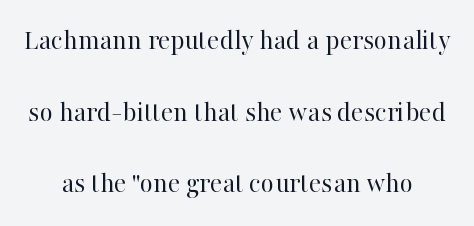
{"serif": "yes", "italic": "no", "bold": "no", "weight": "regular", "width": "normal", "stroke_contrast": "high", "x_height": "medium", "monospaced": "no", "underline": "no", "line_spacing": "loose", "line_spacing_ratio": 2.47, "letter_spacing": "normal", "letter_spacing_em": 0.0, "glyph_px": 29}
